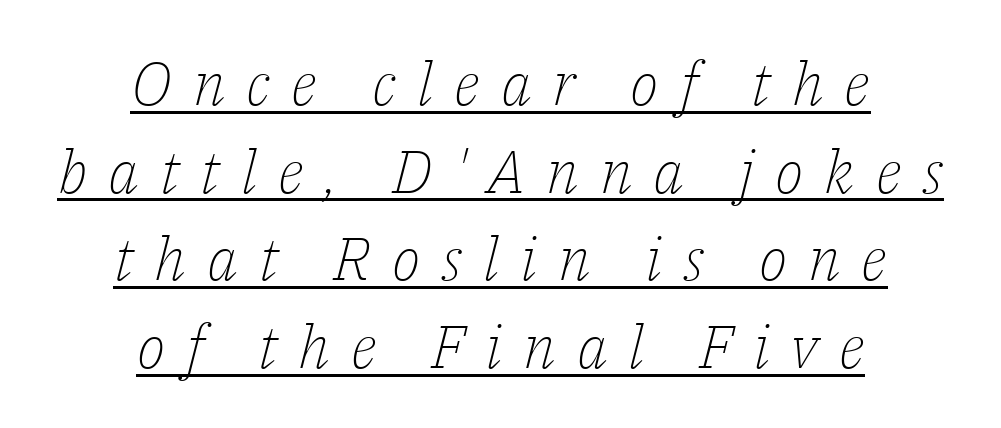
The image shows 60 px light serif type, italic (leaning right); set centered, normal line spacing (1.46x), unusually wide letter spacing (+0.35 em), underlined; low stroke contrast and a medium x-height.
